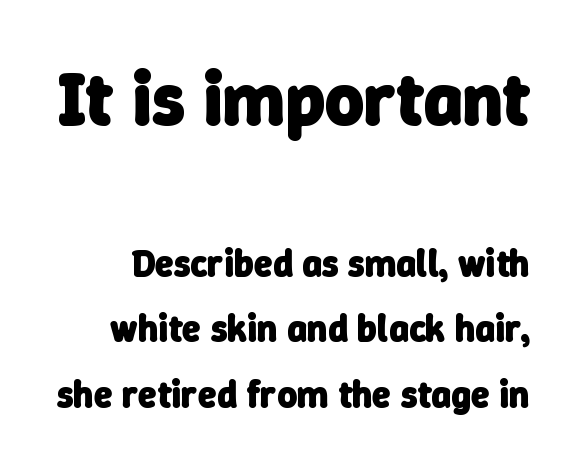
The image shows 75 px heavy sans-serif type; set line spacing 1.73x, normal letter spacing, not underlined; the first (top) block is 1.97x larger; low stroke contrast and a medium x-height.
